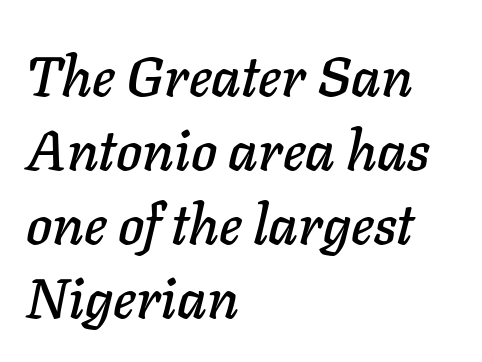
Q: Is the text italic (slanted)? A: Yes, it leans right by about 11 degrees.
Q: Is the text underlined? A: No.
Q: How is the paragraph aligned? A: Left-aligned.
Q: Is the spacing between letters normal or unusually wide? A: Normal.
Q: Is the spacing between lines tight, normal or loose? A: Normal.
Q: Width (condensed, normal, or wide)? A: Normal.
Q: Stroke contrast? A: Low.
Q: x-height? A: Medium.
Q: Monospaced? A: No.
